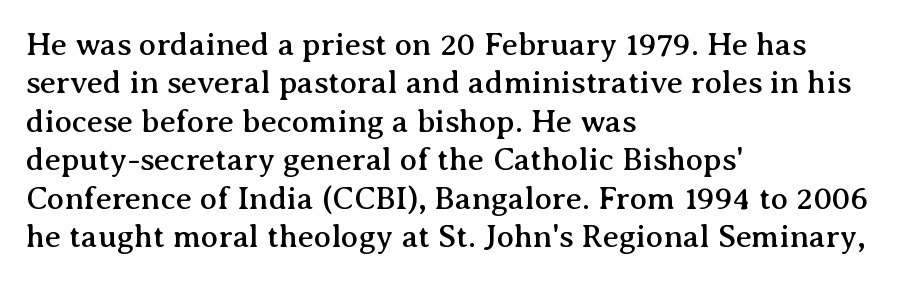
Q: Is the text italic (slanted)? A: No, it is upright.
Q: Is the typeface a serif or a sans-serif typeface? A: Serif.
Q: Is the text underlined? A: No.
Q: How is the paragraph aligned? A: Left-aligned.
Q: Is the spacing between letters normal or unusually wide? A: Normal.
Q: Width (condensed, normal, or wide)? A: Normal.
Q: Stroke contrast? A: Medium.
Q: x-height? A: Medium.
Q: Monospaced? A: No.
